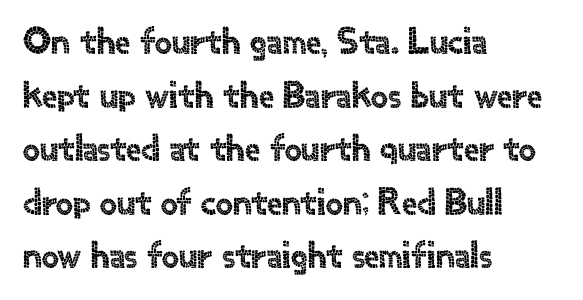
The rendering anchors every line to the left-hand side. Varying glyph widths throughout — classic text-font behaviour. Default kerning and tracking; the words read as compact shapes. Type style note: lacks serifs. You can tell it's not italic because the verticals are truly vertical.
